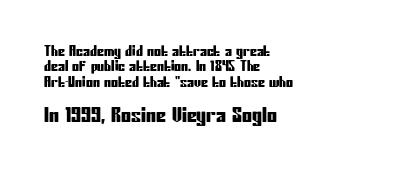
{"italic": "no", "underline": "no", "align": "left", "line_spacing": "tight", "line_spacing_ratio": 1.09, "letter_spacing": "normal", "letter_spacing_em": 0.0, "larger_block": "second", "size_ratio": 1.43, "glyph_px": 20}
